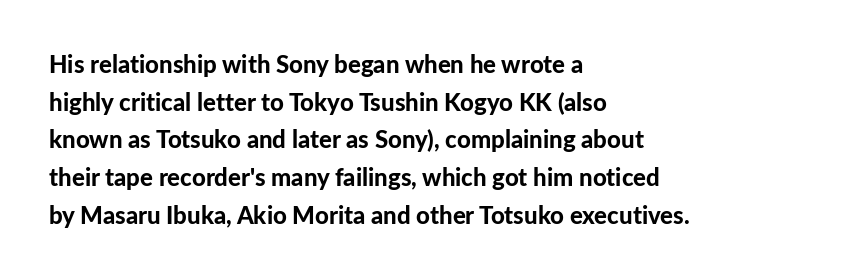
{"italic": "no", "bold": "yes", "underline": "no", "align": "left", "line_spacing": "normal", "line_spacing_ratio": 1.57, "letter_spacing": "normal", "letter_spacing_em": 0.0, "glyph_px": 24}
